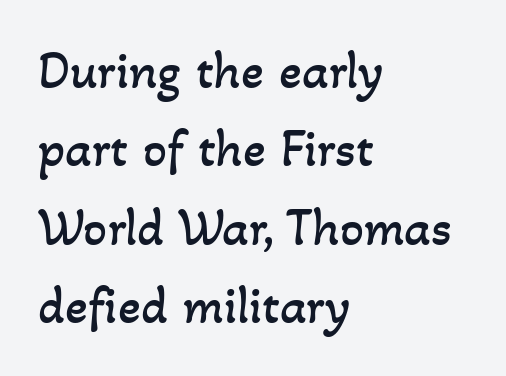
The horizontal fit of the characters is conventional and even. Stems here are at most as thick as an everyday book face. Line spacing here is normal. Note the varied advance widths — an 'i' is clearly narrower than an 'm'.
